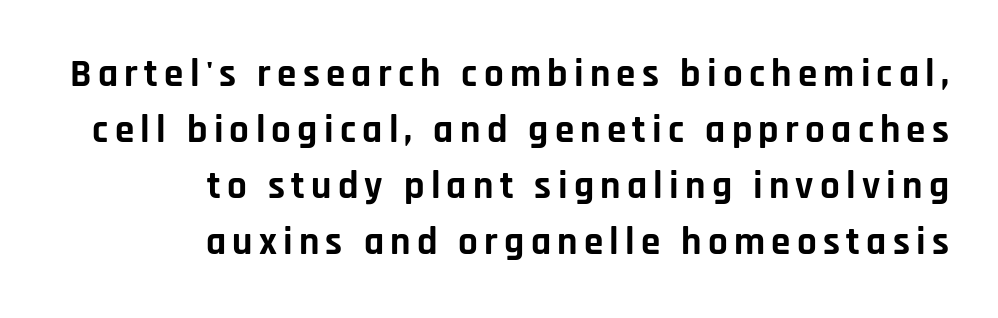
{"serif": "no", "italic": "no", "bold": "yes", "weight": "bold", "width": "normal", "stroke_contrast": "low", "x_height": "large", "monospaced": "no", "underline": "no", "align": "right", "line_spacing": "normal", "line_spacing_ratio": 1.44, "glyph_px": 39}
